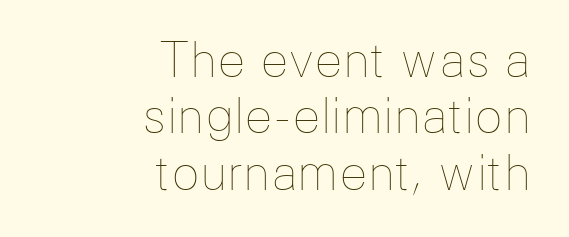
Q: Is the text bold? A: No.
Q: Is the text italic (slanted)? A: No, it is upright.
Q: Is the text underlined? A: No.
Q: How is the paragraph aligned? A: Right-aligned.
Q: Is the spacing between letters normal or unusually wide? A: Normal.
Q: Width (condensed, normal, or wide)? A: Normal.
Q: Stroke contrast? A: Low.
Q: x-height? A: Medium.
Q: Monospaced? A: No.
